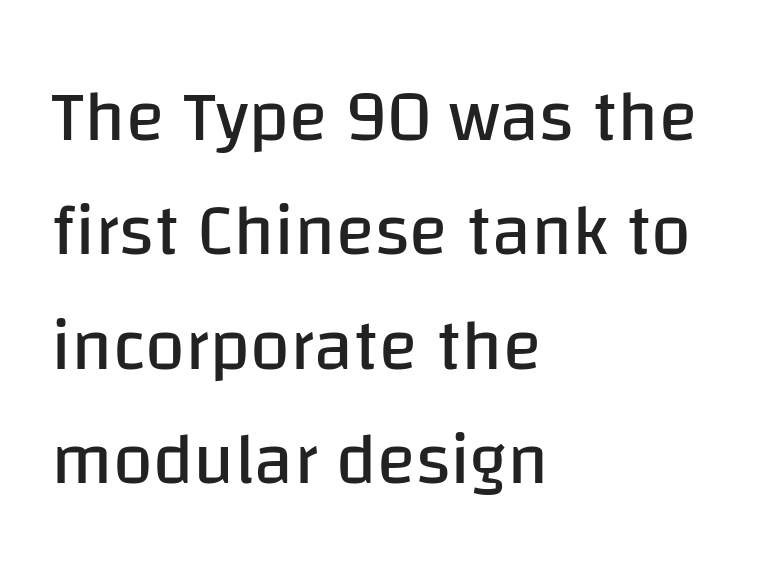
The image shows 72 px regular-weight sans-serif type, upright; set left-aligned, normal line spacing (1.59x), normal letter spacing, not underlined; low stroke contrast and a large x-height.
